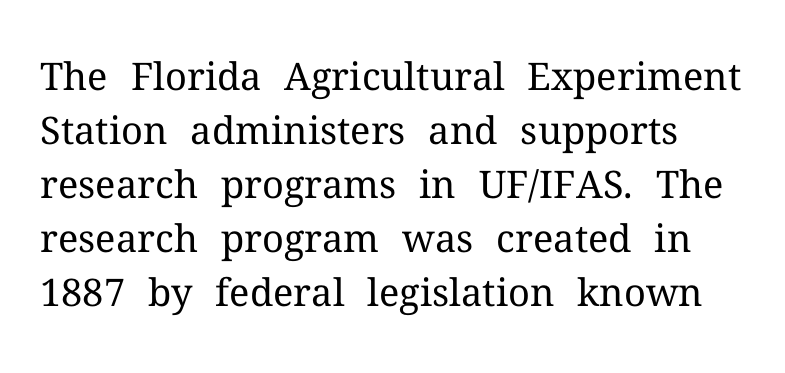
The image shows 38 px regular-weight serif type, upright; set normal line spacing (1.42x), normal letter spacing, not underlined; medium stroke contrast and a medium x-height.
